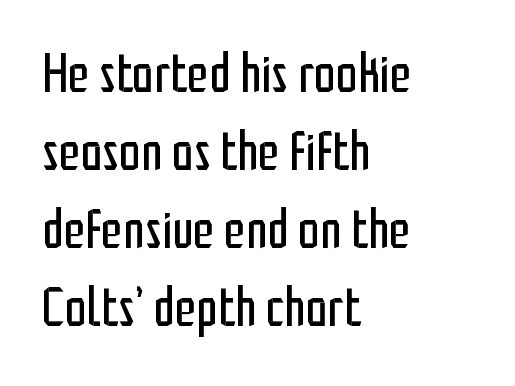
{"serif": "no", "italic": "no", "bold": "no", "weight": "regular", "width": "condensed", "stroke_contrast": "low", "x_height": "medium", "monospaced": "no", "underline": "no", "align": "left", "line_spacing": "normal", "line_spacing_ratio": 1.42, "letter_spacing": "normal", "letter_spacing_em": 0.0, "glyph_px": 55}
